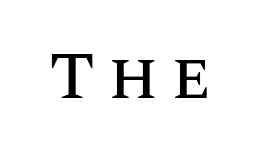
{"italic": "no", "width": "normal", "stroke_contrast": "medium", "x_height": "large", "monospaced": "no", "underline": "no", "glyph_px": 68}
